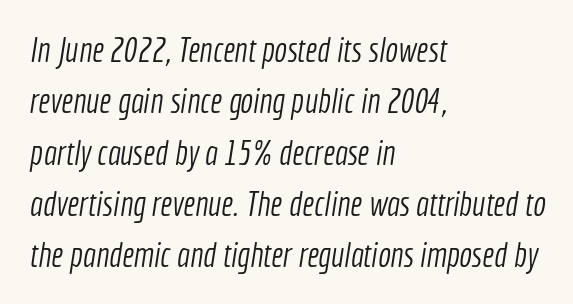
Q: Is the text bold? A: No.
Q: Is the typeface a serif or a sans-serif typeface? A: Sans-serif.
Q: Is the text underlined? A: No.
Q: How is the paragraph aligned? A: Left-aligned.
Q: Is the spacing between letters normal or unusually wide? A: Normal.
Q: Is the spacing between lines tight, normal or loose? A: Normal.
Q: Width (condensed, normal, or wide)? A: Condensed.
Q: x-height? A: Medium.
Q: Monospaced? A: No.
